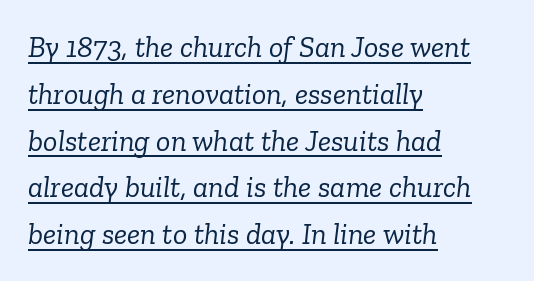
The image shows 30 px light serif type, italic (leaning right); set left-aligned, normal line spacing (1.56x), normal letter spacing, underlined; low stroke contrast and a medium x-height.
